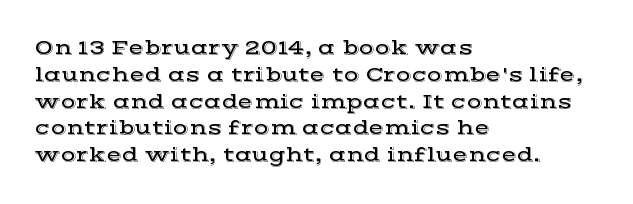
The vertical gap from one line to the next is medium. The letters sit at their default tracking, neither squeezed nor spread. A student would call this left alignment; a typographer would say flush left, rag right. Does the lettering tilt? It doesn't — this is upright.
